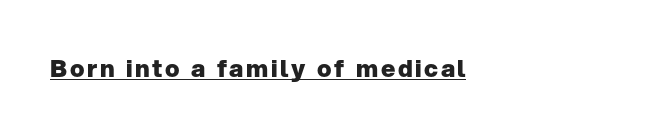
{"italic": "no", "bold": "yes", "underline": "yes", "glyph_px": 24}
